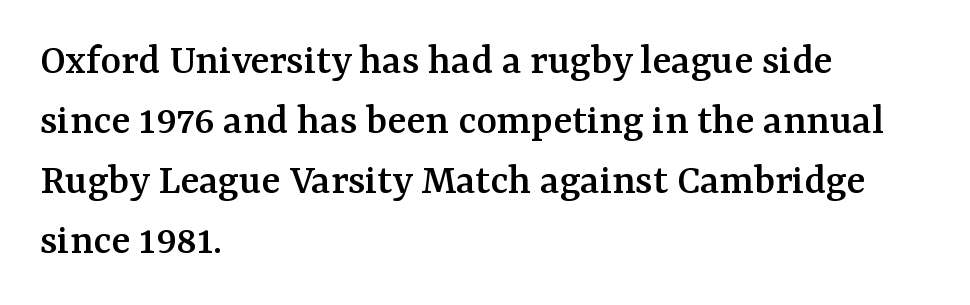
The image shows 44 px serif type, upright; set left-aligned, normal line spacing (1.36x), normal letter spacing, not underlined; medium stroke contrast and a medium x-height.
